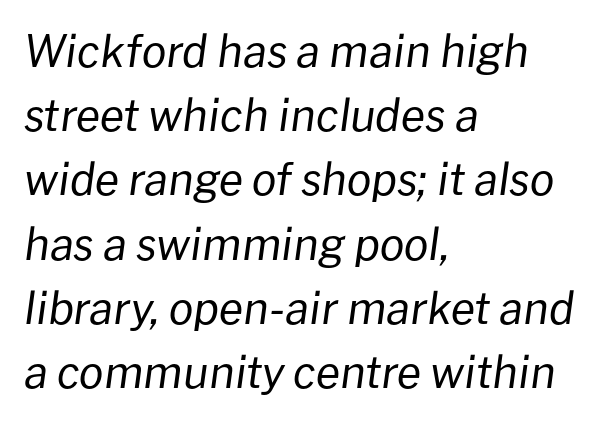
{"italic": "yes", "lean": "right", "slant_degrees": 8, "bold": "no", "weight": "regular", "width": "normal", "stroke_contrast": "low", "x_height": "medium", "monospaced": "no", "underline": "no", "align": "left", "line_spacing": "normal", "line_spacing_ratio": 1.46, "letter_spacing": "normal", "letter_spacing_em": 0.0, "glyph_px": 44}
